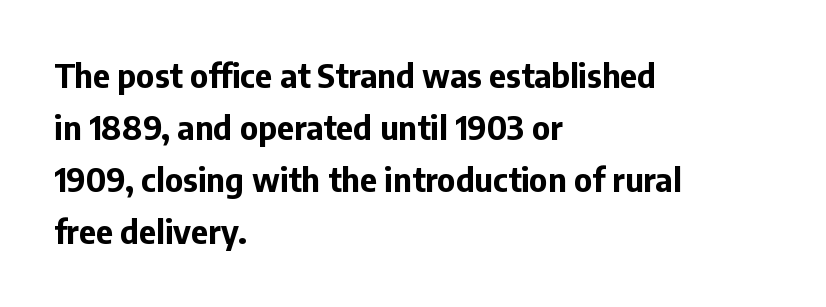
Q: Is the text bold? A: Yes.
Q: Is the text italic (slanted)? A: No, it is upright.
Q: Is the typeface a serif or a sans-serif typeface? A: Sans-serif.
Q: Is the text underlined? A: No.
Q: How is the paragraph aligned? A: Left-aligned.
Q: Is the spacing between letters normal or unusually wide? A: Normal.
Q: Is the spacing between lines tight, normal or loose? A: Normal.
Q: Width (condensed, normal, or wide)? A: Normal.
Q: Stroke contrast? A: Low.
Q: x-height? A: Medium.
Q: Monospaced? A: No.
